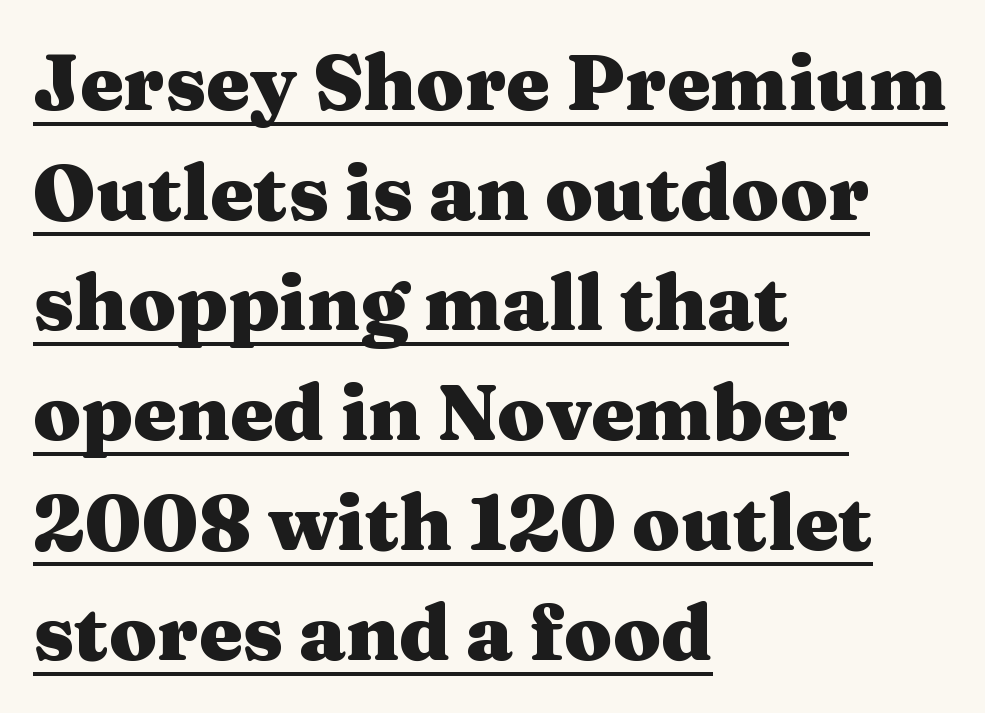
Q: Is the text bold? A: Yes.
Q: Is the text italic (slanted)? A: No, it is upright.
Q: Is the typeface a serif or a sans-serif typeface? A: Serif.
Q: Is the text underlined? A: Yes.
Q: How is the paragraph aligned? A: Left-aligned.
Q: Is the spacing between letters normal or unusually wide? A: Normal.
Q: Is the spacing between lines tight, normal or loose? A: Normal.
Q: Width (condensed, normal, or wide)? A: Wide.
Q: Stroke contrast? A: Medium.
Q: x-height? A: Medium.
Q: Monospaced? A: No.
